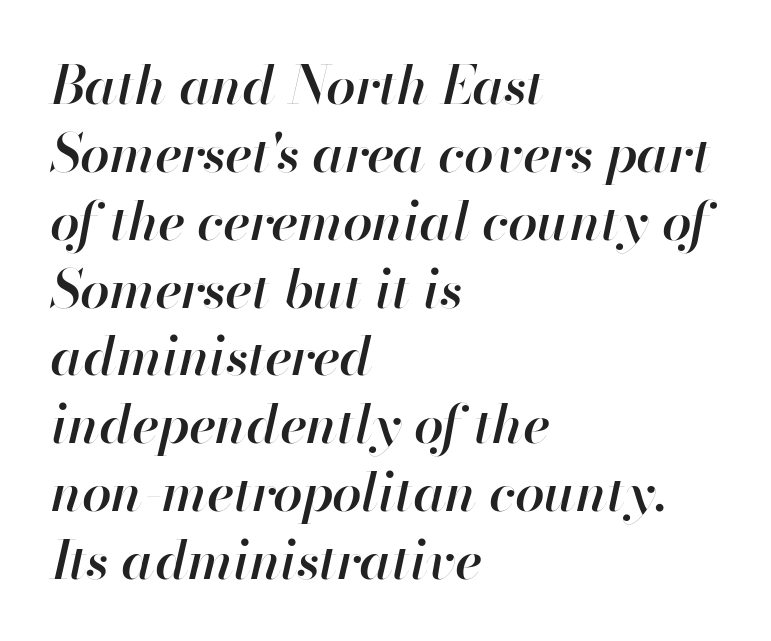
The passage shown stacks its lines at a standard gap. What stands out about the letter spacing? Nothing — it is the standard amount. The paragraph shown leans on its left margin. The area under the type is left untouched. Character widths vary here, with narrow letters taking less room than wide ones. Is the type slanted? Yes — the strokes lean at a clear angle.
